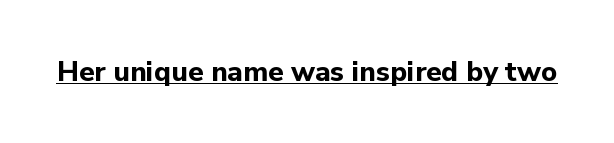
The image shows 28 px bold sans-serif type, upright; set normal letter spacing, underlined; low stroke contrast and a medium x-height.
